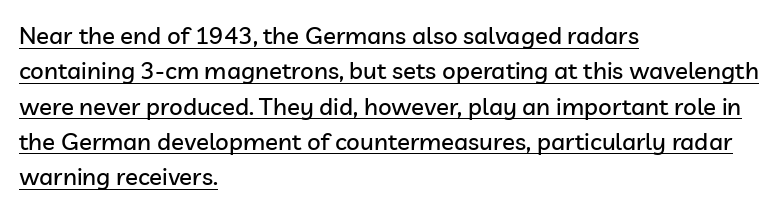
{"italic": "no", "underline": "yes", "align": "left", "line_spacing": "normal", "line_spacing_ratio": 1.47, "letter_spacing": "normal", "letter_spacing_em": 0.0, "glyph_px": 24}
